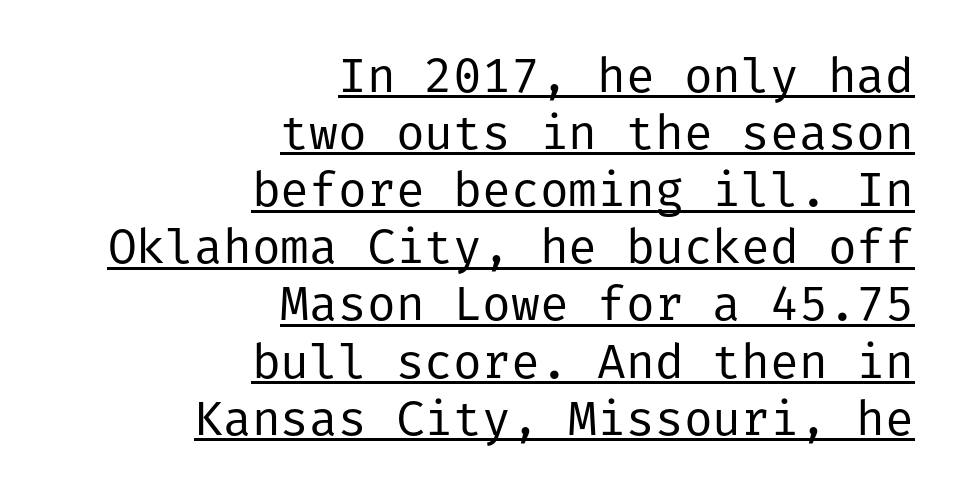
The face used here is a sans, in the tradition of grotesques and geometrics. The sample's only ornament is a line tracing under the words. The letters stand upright; this is a roman face. The line texture is even and compact thanks to regular tracking. The font sits on the lighter half of the weight spectrum, regular included. Every row of glyphs terminates at an identical x-position on the right.
